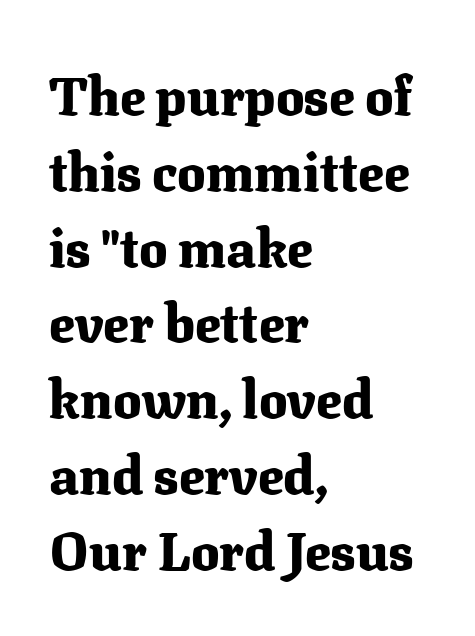
The image shows 53 px heavy serif type, upright; set left-aligned, normal line spacing (1.43x), normal letter spacing, not underlined; medium stroke contrast and a medium x-height.
